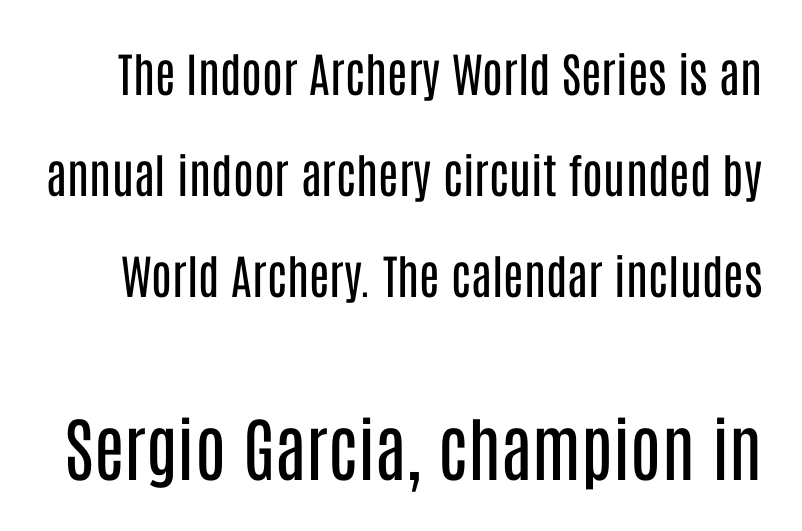
{"serif": "no", "italic": "no", "bold": "no", "weight": "regular", "width": "condensed", "stroke_contrast": "low", "x_height": "large", "monospaced": "no", "underline": "no", "line_spacing": "loose", "line_spacing_ratio": 2.15, "letter_spacing": "normal", "letter_spacing_em": 0.0, "larger_block": "second", "size_ratio": 1.49, "glyph_px": 70}
